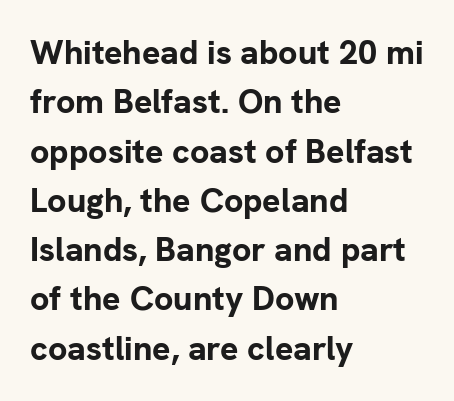
Q: Is the text bold? A: Yes.
Q: Is the text italic (slanted)? A: No, it is upright.
Q: Is the typeface a serif or a sans-serif typeface? A: Sans-serif.
Q: Is the text underlined? A: No.
Q: How is the paragraph aligned? A: Left-aligned.
Q: Is the spacing between letters normal or unusually wide? A: Normal.
Q: Is the spacing between lines tight, normal or loose? A: Normal.
Q: Width (condensed, normal, or wide)? A: Normal.
Q: Stroke contrast? A: Low.
Q: x-height? A: Medium.
Q: Monospaced? A: No.
